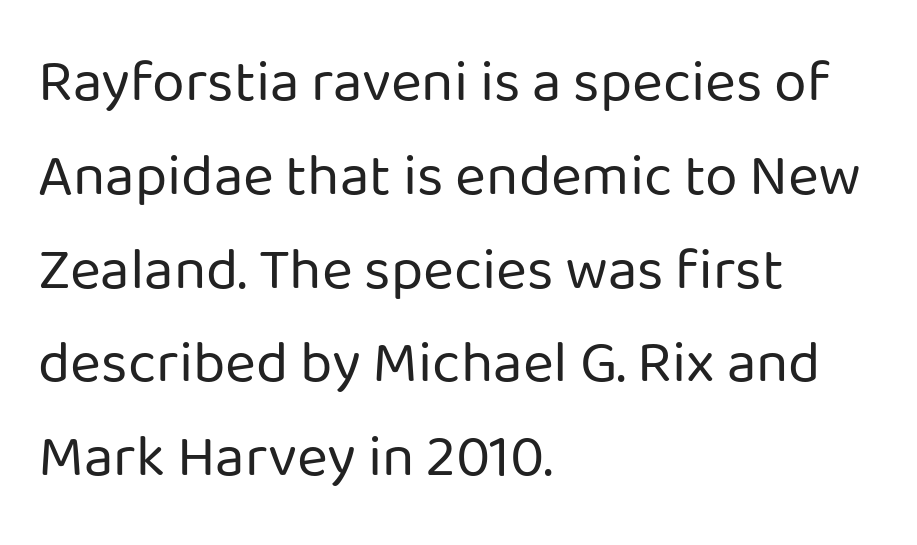
Q: Is the text bold? A: No.
Q: Is the text italic (slanted)? A: No, it is upright.
Q: Is the typeface a serif or a sans-serif typeface? A: Sans-serif.
Q: Is the text underlined? A: No.
Q: How is the paragraph aligned? A: Left-aligned.
Q: Is the spacing between letters normal or unusually wide? A: Normal.
Q: Is the spacing between lines tight, normal or loose? A: Normal.
Q: Width (condensed, normal, or wide)? A: Normal.
Q: Stroke contrast? A: Low.
Q: x-height? A: Medium.
Q: Monospaced? A: No.
